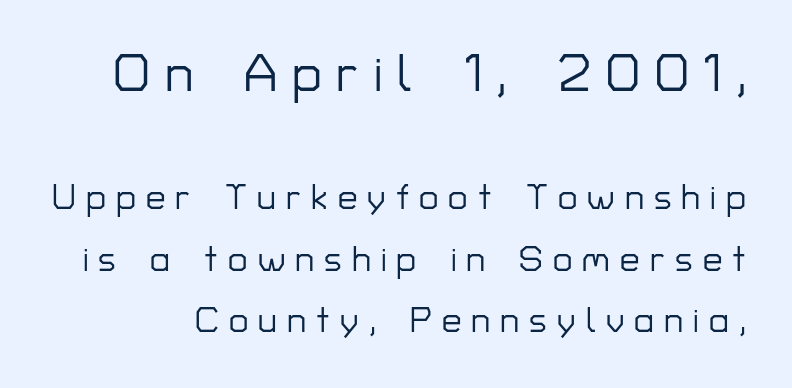
A typesetter would call this proportional, since set widths differ per character. The string is rendered with underlining switched off. You could only call the tracking loose — the letters float apart. The typography opts for an upright posture over an oblique one. Here the first block reads like a headline and the second like body copy. You can tell from the bare stems that sans-serif type was used.
